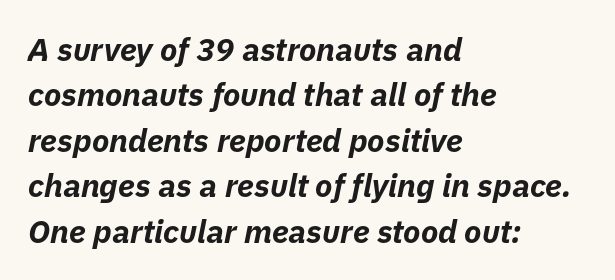
Q: Is the text bold? A: Yes.
Q: Is the text italic (slanted)? A: Yes, it leans right by about 11 degrees.
Q: Is the text underlined? A: No.
Q: How is the paragraph aligned? A: Left-aligned.
Q: Is the spacing between letters normal or unusually wide? A: Normal.
Q: Is the spacing between lines tight, normal or loose? A: Normal.
Q: Width (condensed, normal, or wide)? A: Normal.
Q: Stroke contrast? A: Low.
Q: x-height? A: Medium.
Q: Monospaced? A: No.
